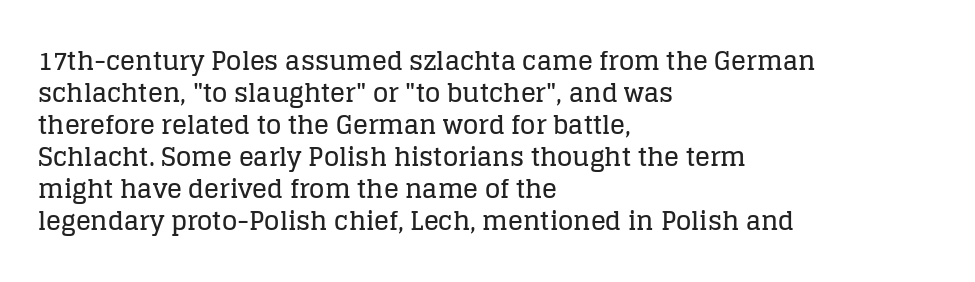
{"italic": "no", "underline": "no", "align": "left", "line_spacing": "normal", "line_spacing_ratio": 1.28, "letter_spacing": "normal", "letter_spacing_em": 0.0, "glyph_px": 25}
